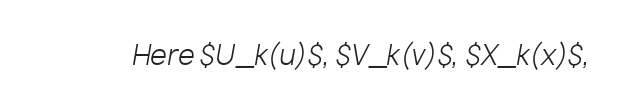
Q: Is the text bold? A: No.
Q: Is the text italic (slanted)? A: Yes, it leans right by about 10 degrees.
Q: Is the text underlined? A: No.
Q: Is the spacing between letters normal or unusually wide? A: Normal.
